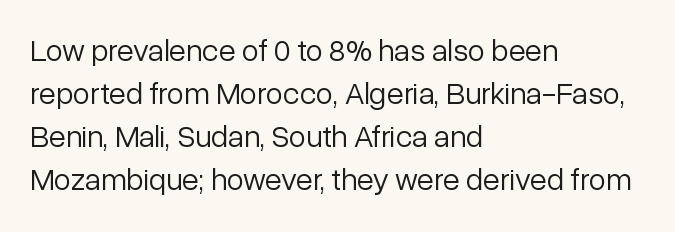
Q: Is the text bold? A: No.
Q: Is the text italic (slanted)? A: No, it is upright.
Q: Is the typeface a serif or a sans-serif typeface? A: Sans-serif.
Q: Is the text underlined? A: No.
Q: How is the paragraph aligned? A: Left-aligned.
Q: Is the spacing between letters normal or unusually wide? A: Normal.
Q: Is the spacing between lines tight, normal or loose? A: Normal.
Q: Width (condensed, normal, or wide)? A: Normal.
Q: Stroke contrast? A: Low.
Q: x-height? A: Medium.
Q: Monospaced? A: No.
